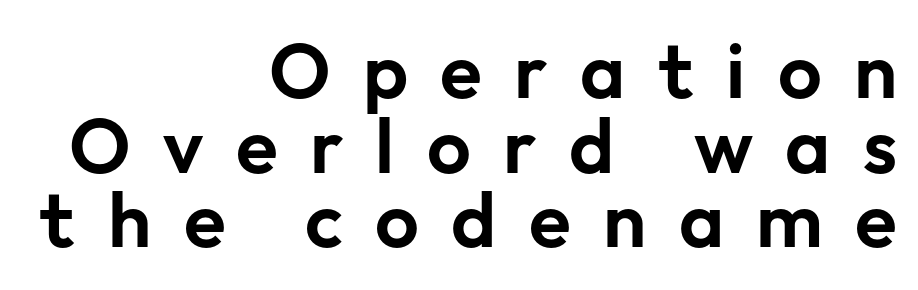
{"serif": "no", "italic": "no", "width": "normal", "stroke_contrast": "low", "x_height": "medium", "monospaced": "no", "underline": "no", "align": "right", "line_spacing": "tight", "line_spacing_ratio": 0.97, "letter_spacing": "wide", "letter_spacing_em": 0.42, "glyph_px": 77}
